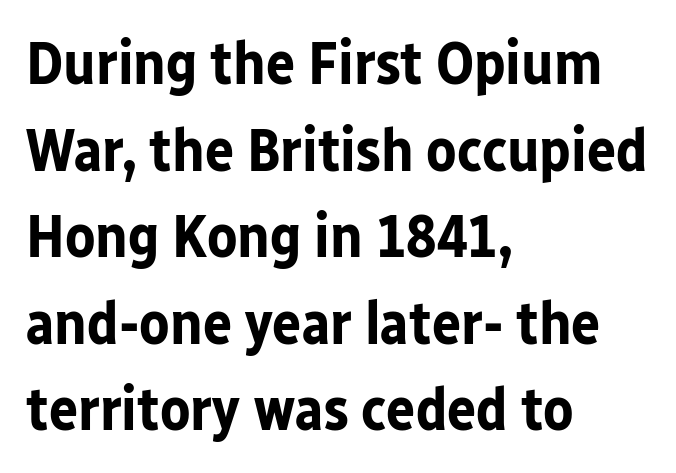
{"serif": "no", "italic": "no", "bold": "yes", "weight": "bold", "width": "normal", "stroke_contrast": "low", "x_height": "medium", "monospaced": "no", "underline": "no", "align": "left", "line_spacing": "normal", "line_spacing_ratio": 1.42, "letter_spacing": "normal", "letter_spacing_em": 0.0, "glyph_px": 61}
